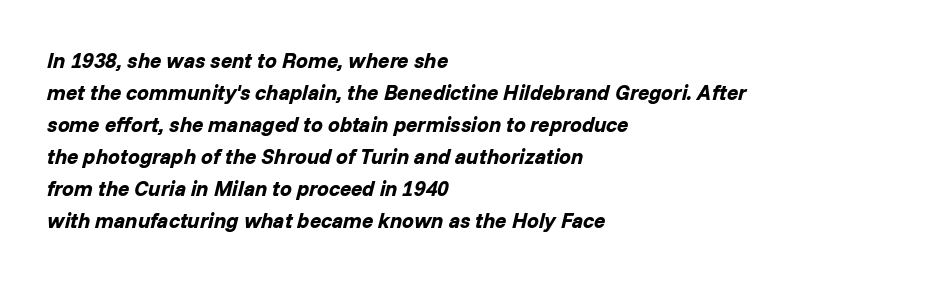
The tracking reads as untouched default to a designer's eye. The text carries the slant typical of an italic or oblique font. Vertical spacing — default. Clear beneath every line of the passage. The compositor pushed each line to the left boundary.
